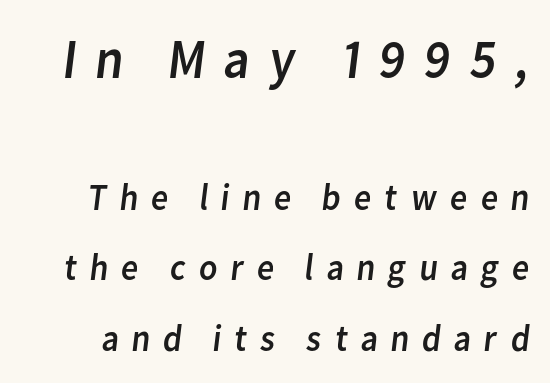
{"serif": "no", "bold": "no", "weight": "regular", "width": "normal", "stroke_contrast": "low", "x_height": "medium", "monospaced": "no", "underline": "no", "line_spacing_ratio": 1.85, "letter_spacing": "wide", "letter_spacing_em": 0.3, "larger_block": "first", "size_ratio": 1.5, "glyph_px": 57}
